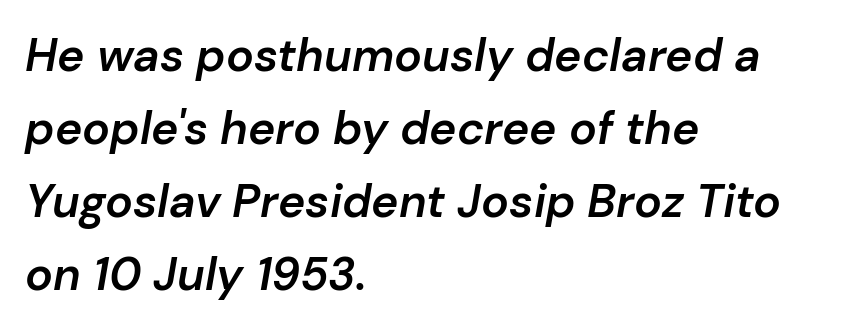
If you measured baseline to baseline, you'd find a middling distance. Proportional: the letters do not fall into vertical columns. Standard letterfit; no display-style spreading of the glyphs. Caption: multi-line text, flush left, ragged right. The area under the type is left untouched. Slanted lettering throughout.
